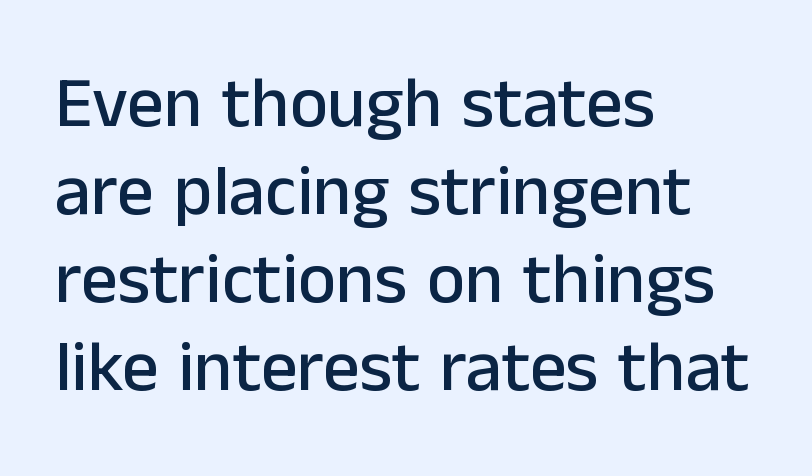
Q: Is the text italic (slanted)? A: No, it is upright.
Q: Is the typeface a serif or a sans-serif typeface? A: Sans-serif.
Q: Is the text underlined? A: No.
Q: How is the paragraph aligned? A: Left-aligned.
Q: Is the spacing between letters normal or unusually wide? A: Normal.
Q: Width (condensed, normal, or wide)? A: Normal.
Q: Stroke contrast? A: Low.
Q: x-height? A: Medium.
Q: Monospaced? A: No.
